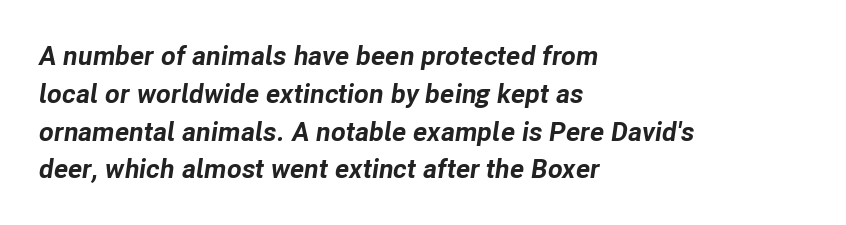
{"italic": "yes", "lean": "right", "slant_degrees": 8, "bold": "yes", "underline": "no", "align": "left", "line_spacing": "normal", "line_spacing_ratio": 1.4, "letter_spacing": "normal", "letter_spacing_em": 0.0, "glyph_px": 27}
